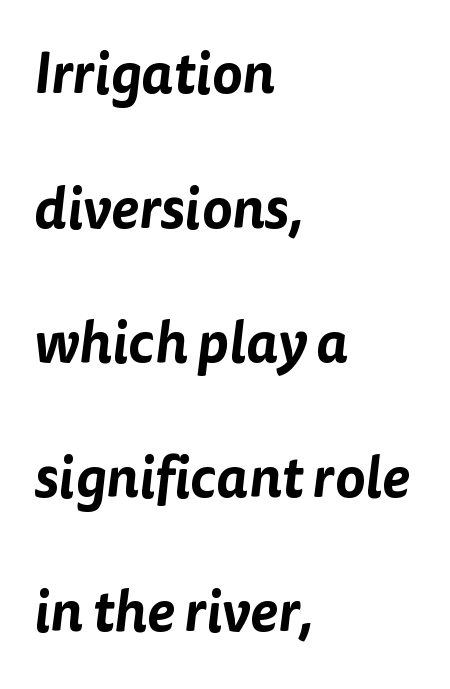
{"serif": "no", "width": "normal", "stroke_contrast": "low", "x_height": "medium", "monospaced": "no", "underline": "no", "align": "left", "line_spacing": "loose", "line_spacing_ratio": 2.36, "letter_spacing": "normal", "letter_spacing_em": 0.0, "glyph_px": 57}
